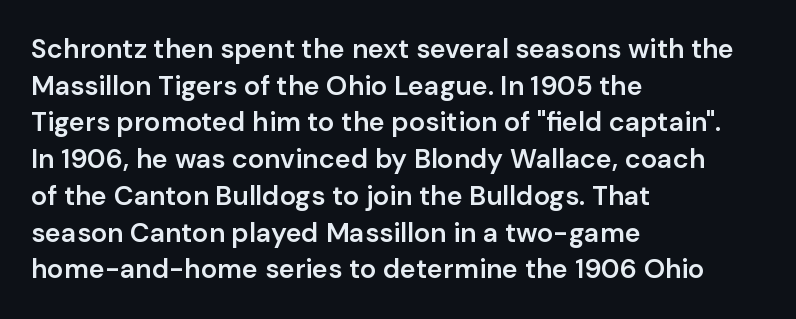
Q: Is the text bold? A: Semi-bold.
Q: Is the text italic (slanted)? A: No, it is upright.
Q: Is the text underlined? A: No.
Q: How is the paragraph aligned? A: Left-aligned.
Q: Is the spacing between letters normal or unusually wide? A: Normal.
Q: Is the spacing between lines tight, normal or loose? A: Normal.
